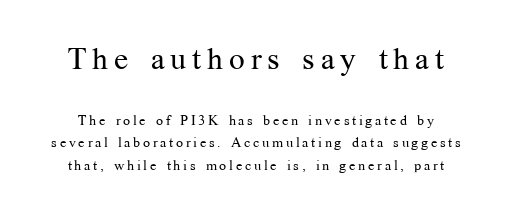
Here the designer chose a conventional face with non-uniform glyph widths. Stroke thickness stays within the range of a standard reading face or lighter. Students, observe: this is what conventionally led text looks like. Compare the two chunks: the upper has the greater cap height.
